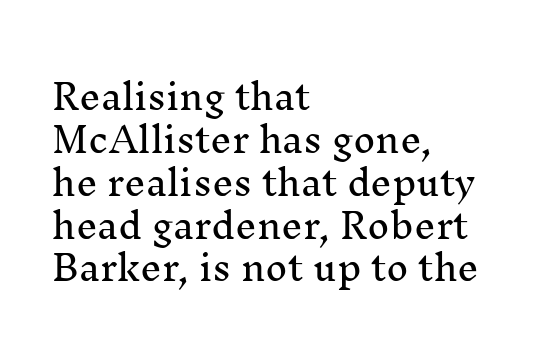
Every stem runs plumb, perpendicular to the baseline. These lines are composed in type with serifs. The face used here is proportionally spaced, like ordinary book or web type. Horizontal bands of white between lines are of average thickness. Line starts are locked; line ends wander. Unmarked baselines from the first word to the last.
